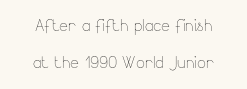
The image shows 21 px text type, upright; set line spacing 1.76x, normal letter spacing, not underlined.
